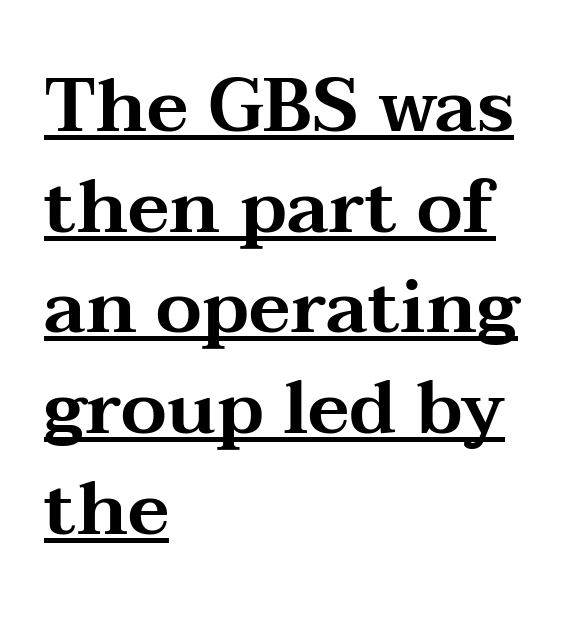
{"serif": "yes", "italic": "no", "width": "wide", "stroke_contrast": "medium", "x_height": "medium", "monospaced": "no", "underline": "yes", "align": "left", "line_spacing": "normal", "line_spacing_ratio": 1.36, "letter_spacing": "normal", "letter_spacing_em": 0.0, "glyph_px": 74}
